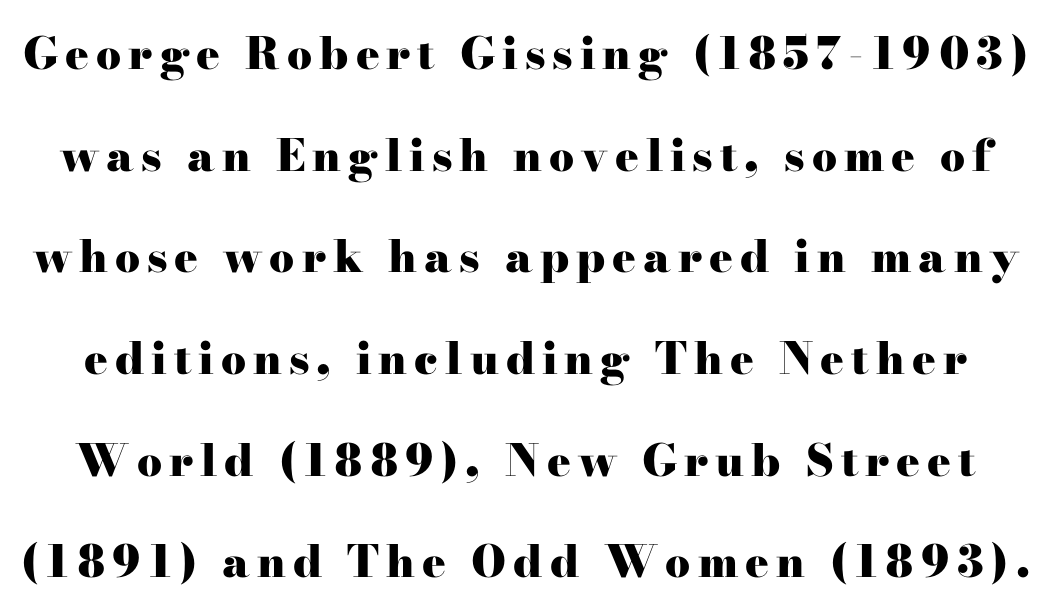
The passage shown is typeset with a serif family. No italicization has been applied; the sample stays upright. Check under the words: just untouched page. Does the leading feel generous? Absolutely, it's lavish. Set as a true bold cut, around the 700 mark. Proportional: the letters do not fall into vertical columns.
